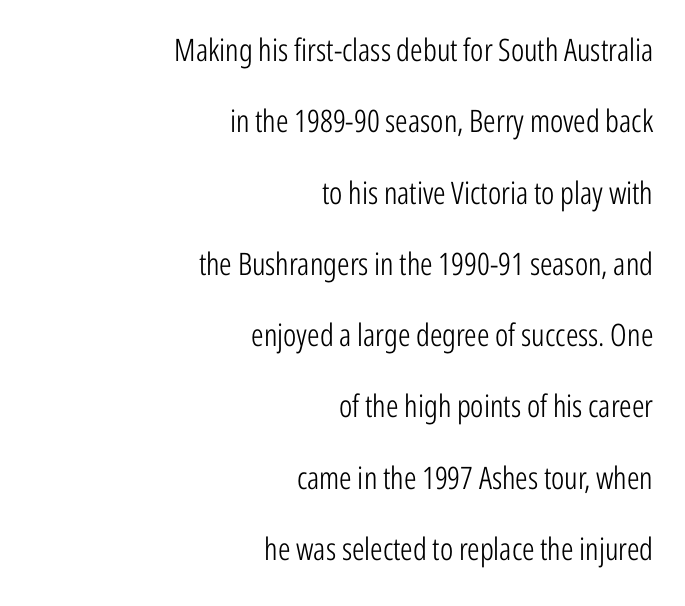
Interline gaps are noticeably wide in this sample. Caption: face not bold, strokes unweighted. Reading down the block, your eye finds every line finishing at a fixed right position. Each letter's strokes conclude bluntly, with no projecting serifs. The passage shown is typed in a proportional face where columns would drift.
